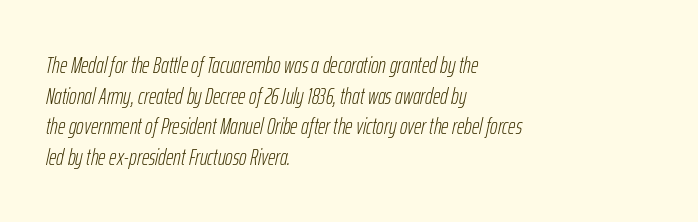
{"italic": "yes", "lean": "right", "slant_degrees": 12, "bold": "no", "underline": "no", "align": "left", "line_spacing": "normal", "line_spacing_ratio": 1.33, "letter_spacing": "normal", "letter_spacing_em": 0.0, "glyph_px": 23}
